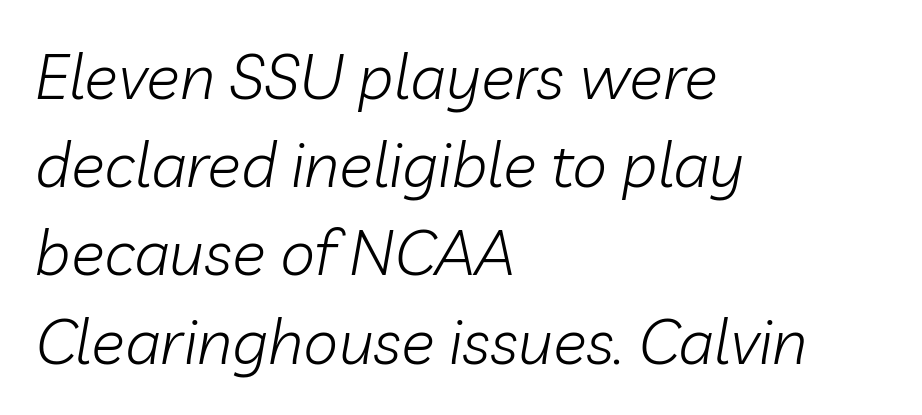
The image shows 63 px light type, italic (leaning right); set left-aligned, normal line spacing (1.4x), normal letter spacing, not underlined; low stroke contrast and a medium x-height.
